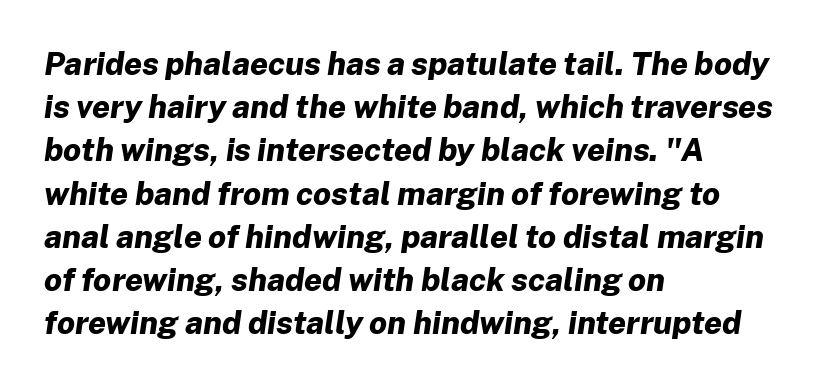
The image shows 32 px bold type, italic (leaning right); set left-aligned, normal line spacing (1.35x), normal letter spacing, not underlined; low stroke contrast and a medium x-height.
